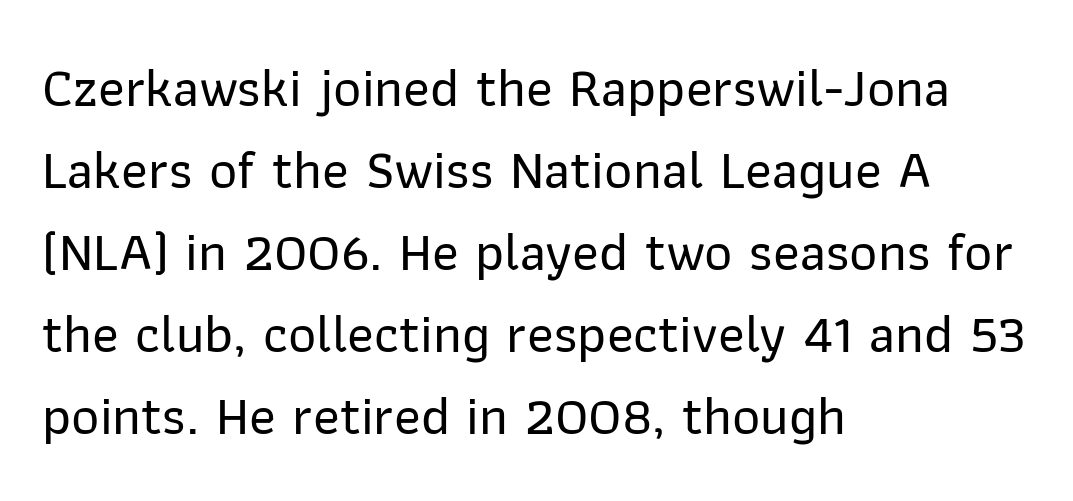
You can tell it's not italic because the verticals are truly vertical. The rows are spaced the way most documents space them. Check where the strokes stop: nothing finishes them off — pure sans. Descender tails drop into unmarked territory.
